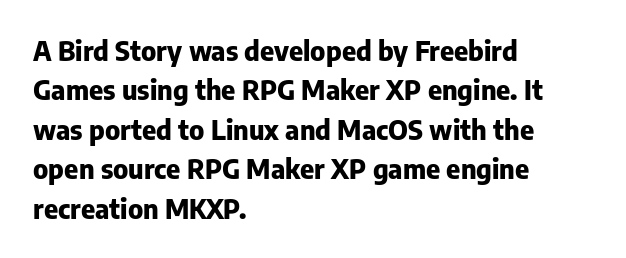
The line texture is even and compact thanks to regular tracking. Notice how the passage keeps a crisp vertical edge on the left only. Rendered with straight, roman letterforms. A bare baseline throughout the passage. One glance says typical: line gaps are just what's usual.
